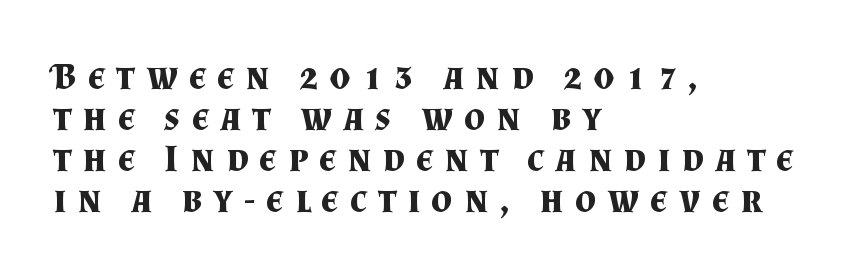
Q: Is the text bold? A: Yes.
Q: Is the text italic (slanted)? A: No, it is upright.
Q: Is the typeface a serif or a sans-serif typeface? A: Serif.
Q: Is the text underlined? A: No.
Q: How is the paragraph aligned? A: Left-aligned.
Q: Is the spacing between letters normal or unusually wide? A: Unusually wide.
Q: Is the spacing between lines tight, normal or loose? A: Tight.
Q: Width (condensed, normal, or wide)? A: Normal.
Q: Stroke contrast? A: Medium.
Q: x-height? A: Small.
Q: Monospaced? A: No.
